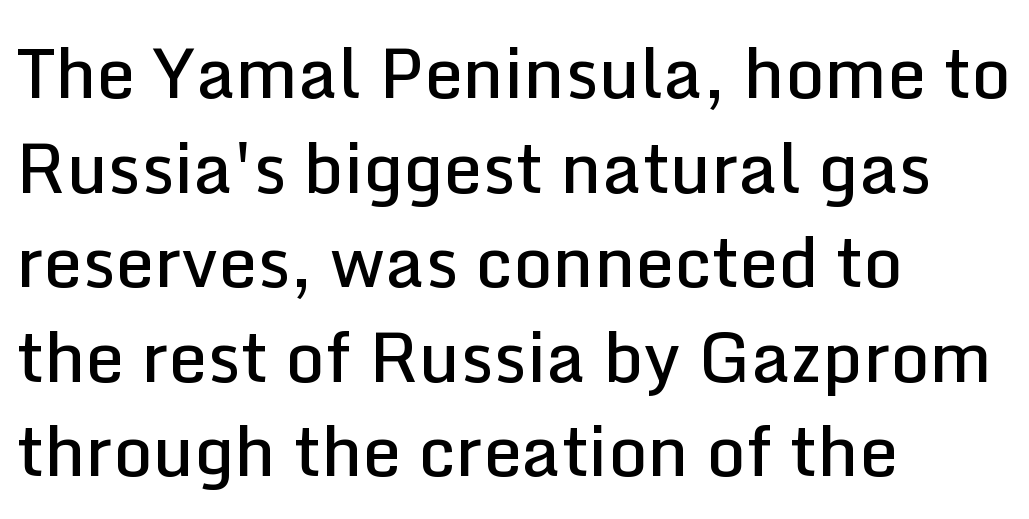
Students, this is semibold: more ink than regular, less than bold. Short and long lines alike share a common starting point at left. Here the designer chose a conventional face with non-uniform glyph widths. Between one letter and the next there's only the usual sliver of space. The glyphs are unaccompanied by any horizontal stroke below them.
